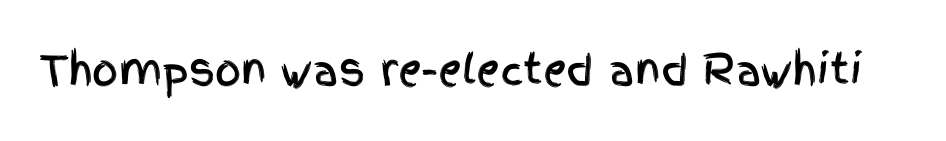
Q: Is the text italic (slanted)? A: No, it is upright.
Q: Is the typeface a serif or a sans-serif typeface? A: Sans-serif.
Q: Is the text underlined? A: No.
Q: Is the spacing between letters normal or unusually wide? A: Normal.
Q: Width (condensed, normal, or wide)? A: Condensed.
Q: x-height? A: Large.
Q: Monospaced? A: No.
